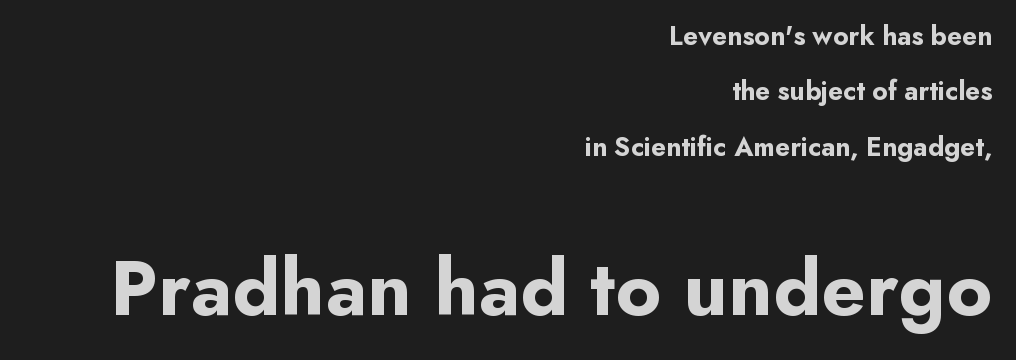
{"serif": "no", "italic": "no", "bold": "yes", "weight": "bold", "width": "normal", "stroke_contrast": "low", "x_height": "small", "monospaced": "no", "underline": "no", "align": "right", "line_spacing": "loose", "line_spacing_ratio": 2.05, "letter_spacing": "normal", "letter_spacing_em": 0.0, "larger_block": "second", "size_ratio": 2.96, "glyph_px": 80}
